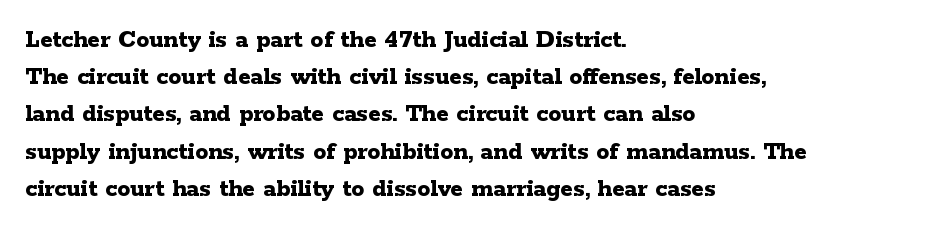
{"italic": "no", "bold": "yes", "underline": "no", "align": "left", "line_spacing": "normal", "line_spacing_ratio": 1.43, "letter_spacing": "normal", "letter_spacing_em": 0.0, "glyph_px": 26}
